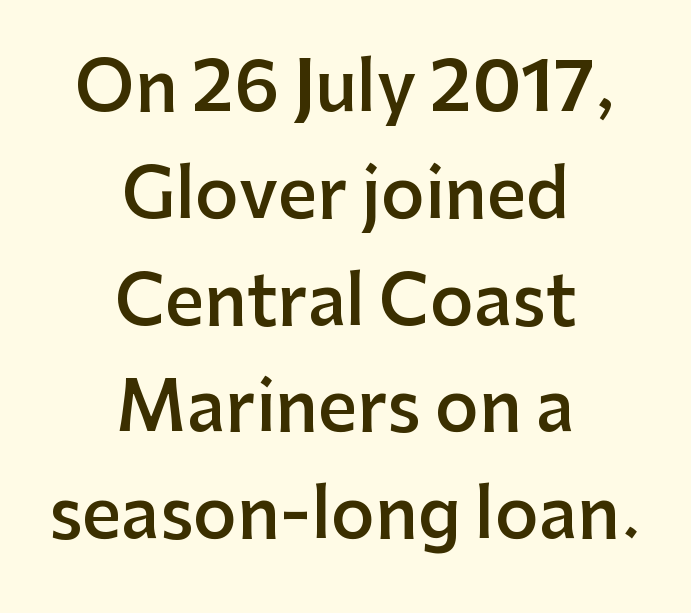
Q: Is the text bold? A: Semi-bold.
Q: Is the text italic (slanted)? A: No, it is upright.
Q: Is the typeface a serif or a sans-serif typeface? A: Sans-serif.
Q: Is the text underlined? A: No.
Q: How is the paragraph aligned? A: Centered.
Q: Is the spacing between letters normal or unusually wide? A: Normal.
Q: Is the spacing between lines tight, normal or loose? A: Normal.
Q: Width (condensed, normal, or wide)? A: Normal.
Q: Stroke contrast? A: Low.
Q: x-height? A: Medium.
Q: Monospaced? A: No.
